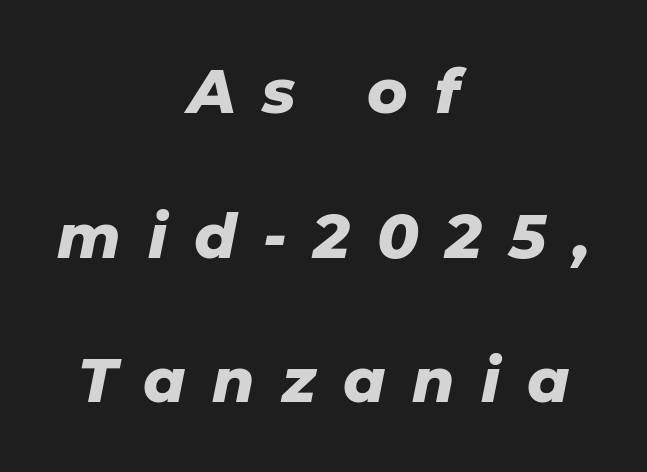
Rendered with sloped, italic letterforms. Vertically, the passage feels expansive, rows floating well apart. The font is running at its bold setting. Think of a printed novel: that variable character pitch is what you see here. Loose tracking; the words dissolve into strings of separated letters. Alignment: centered.
